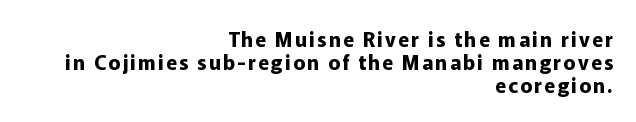
Is there any slant? The stems are plumb. You could barely slide anything between these rows. The passage is arranged like a letterhead date or caption credit — flush right. The characters look thick and weighty, a clear bold. The string is rendered with underlining switched off.
